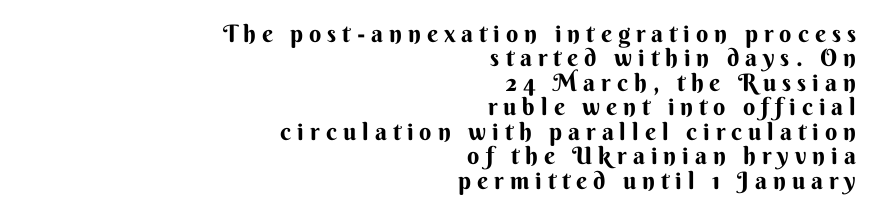
The image shows 24 px text type, upright; set right-aligned, tight line spacing (1.02x), unusually wide letter spacing (+0.25 em), not underlined.
